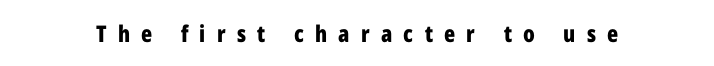
The image shows 23 px bold type, upright; set unusually wide letter spacing (+0.49 em), not underlined.
